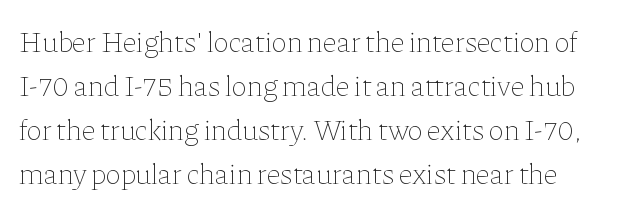
{"italic": "no", "bold": "no", "weight": "thin", "width": "normal", "stroke_contrast": "low", "x_height": "medium", "monospaced": "no", "underline": "no", "line_spacing": "normal", "line_spacing_ratio": 1.52, "letter_spacing": "normal", "letter_spacing_em": 0.0, "glyph_px": 29}
